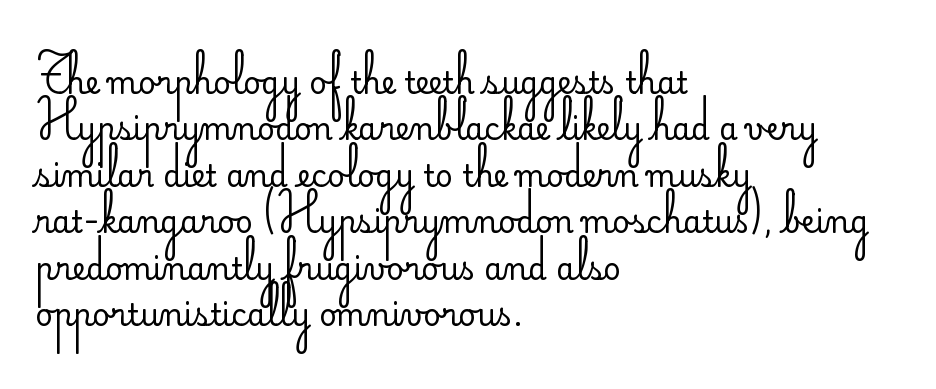
Characters remain perfectly vertical along every line. The weight would be labelled regular, book, light, or lighter still. A typesetter would label this face a sans. Do the characters align in a grid? No, the font is proportional. Left-aligned paragraph, ragged on the right.
